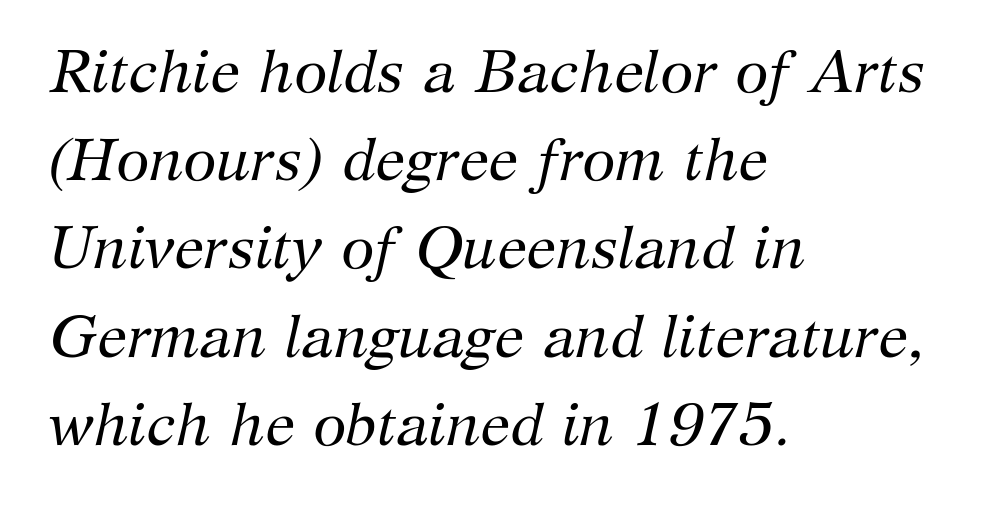
The space directly below the letters is spotless. This is oblique type, the kind used for emphasis or titles. The typeface has the unassuming heft of standard copy or less. The letters advance in unequal steps, a hallmark of proportional type. The block of text has a typical density, with ordinary space between rows. The tracking reads as untouched default to a designer's eye.
